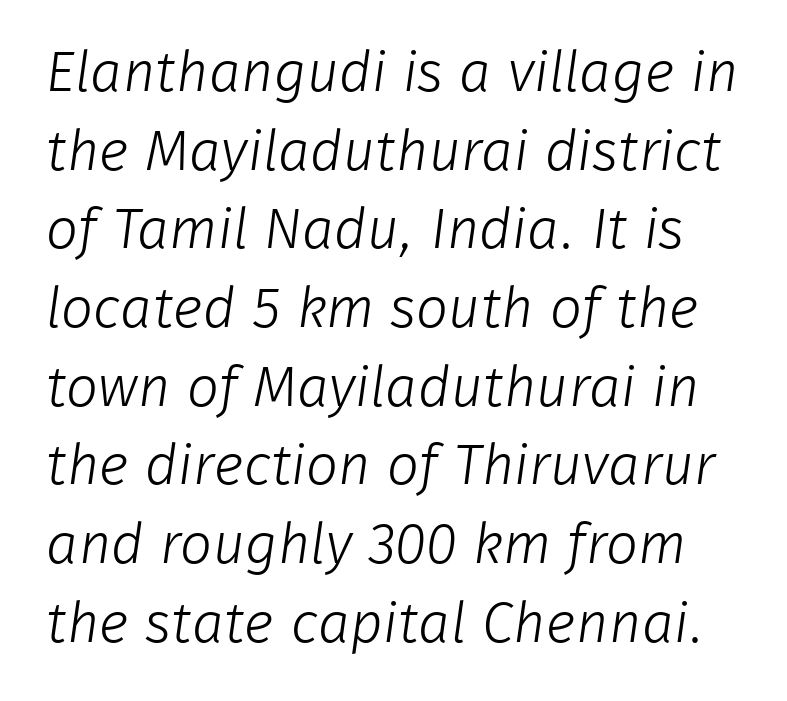
Each letter keeps its own natural width here, so spacing adapts to shape. The string is rendered with underlining switched off. This rendering employs a face without finishing strokes, i.e., a sans-serif. The leading is moderate, giving the passage an even texture. Standard letterfit; no display-style spreading of the glyphs. Stem width sits at or under what a default text font uses.
